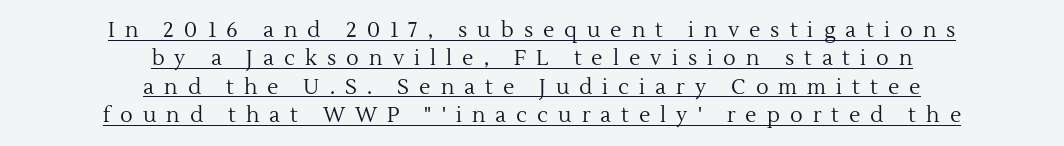
Q: Is the text bold? A: No.
Q: Is the text italic (slanted)? A: No, it is upright.
Q: Is the text underlined? A: Yes.
Q: How is the paragraph aligned? A: Centered.
Q: Is the spacing between letters normal or unusually wide? A: Unusually wide.
Q: Is the spacing between lines tight, normal or loose? A: Normal.
